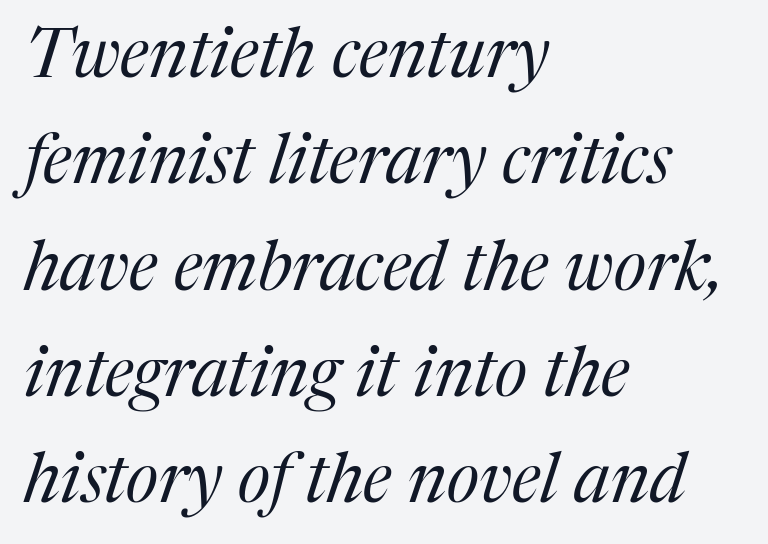
The image shows 69 px regular-weight serif type, italic (leaning right); set left-aligned, normal line spacing (1.54x), normal letter spacing, not underlined; medium stroke contrast and a medium x-height.
